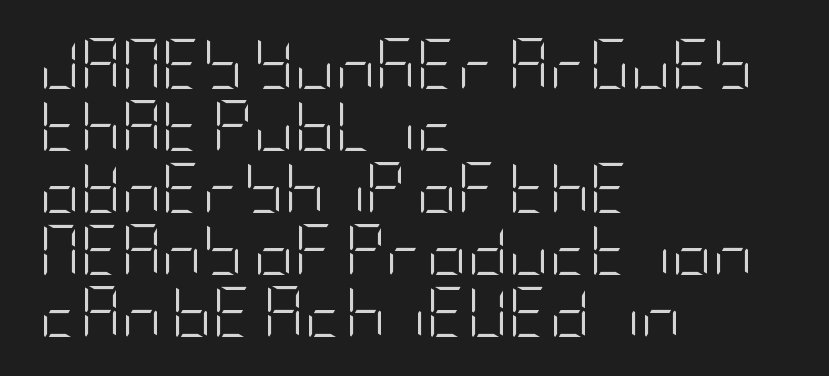
Ascenders rise straight up at ninety degrees. Font category for this specimen: sans-serif. Characters follow at the spacing the type designer built in. Stems and bowls with no extra thickness — not bold.
